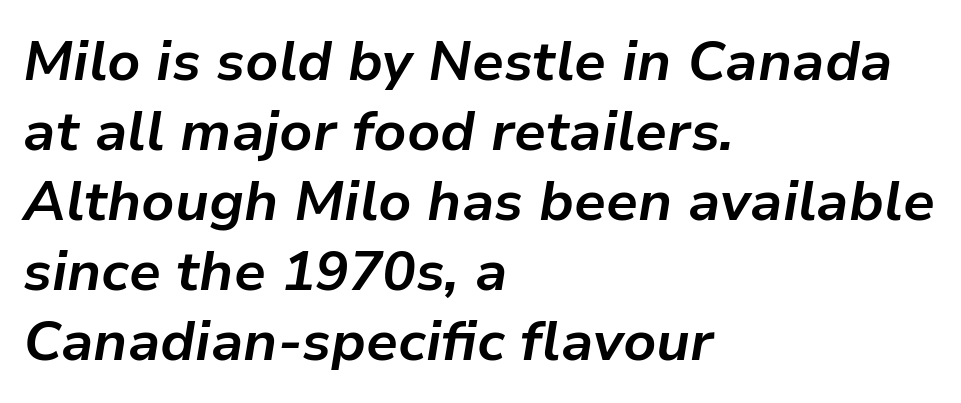
{"italic": "yes", "lean": "right", "slant_degrees": 9, "bold": "yes", "weight": "bold", "width": "normal", "stroke_contrast": "low", "x_height": "medium", "monospaced": "no", "underline": "no", "align": "left", "line_spacing": "normal", "line_spacing_ratio": 1.25, "letter_spacing": "normal", "letter_spacing_em": 0.0, "glyph_px": 56}
